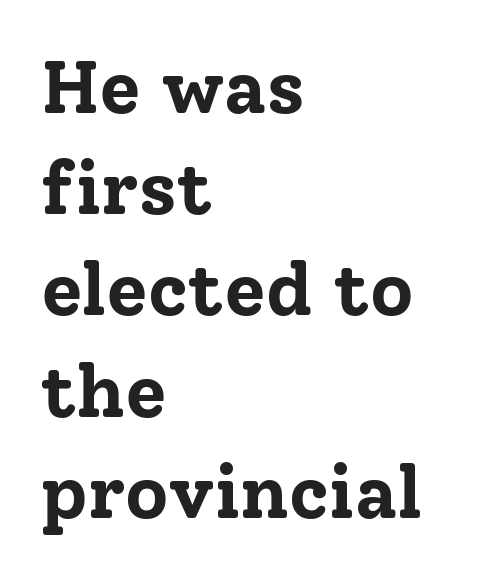
The image shows 75 px bold serif type, upright; set left-aligned, normal line spacing (1.35x), normal letter spacing, not underlined; low stroke contrast and a medium x-height.
